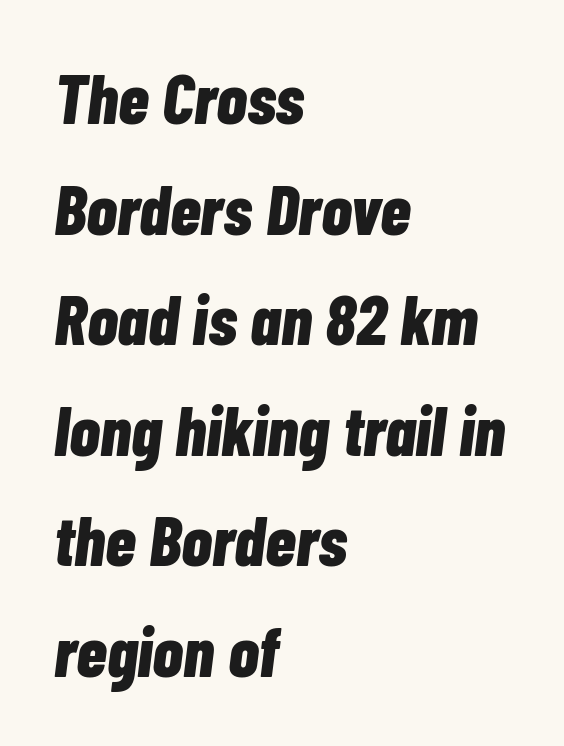
{"italic": "yes", "lean": "right", "slant_degrees": 7, "bold": "yes", "weight": "bold", "width": "condensed", "stroke_contrast": "low", "x_height": "medium", "monospaced": "no", "underline": "no", "align": "left", "line_spacing": "normal", "line_spacing_ratio": 1.58, "letter_spacing": "normal", "letter_spacing_em": 0.0, "glyph_px": 70}
